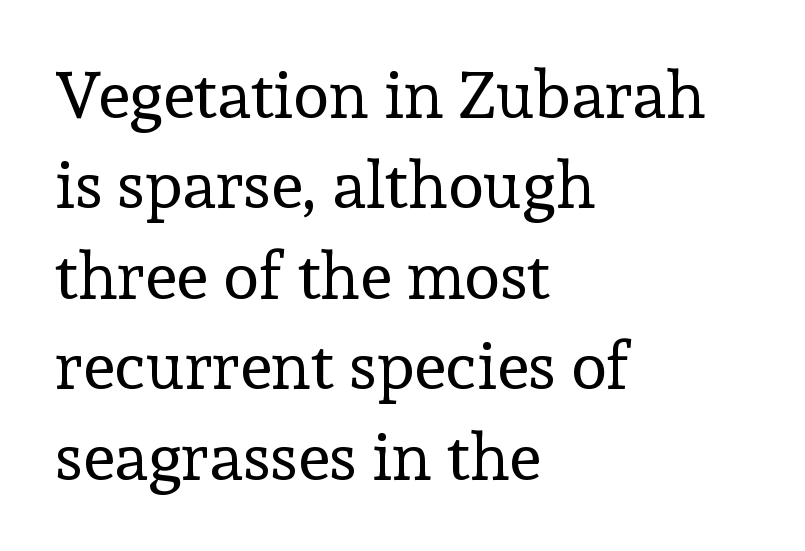
{"serif": "yes", "italic": "no", "bold": "no", "weight": "regular", "width": "normal", "x_height": "medium", "monospaced": "no", "underline": "no", "align": "left", "line_spacing": "normal", "line_spacing_ratio": 1.37, "letter_spacing": "normal", "letter_spacing_em": 0.0, "glyph_px": 66}
